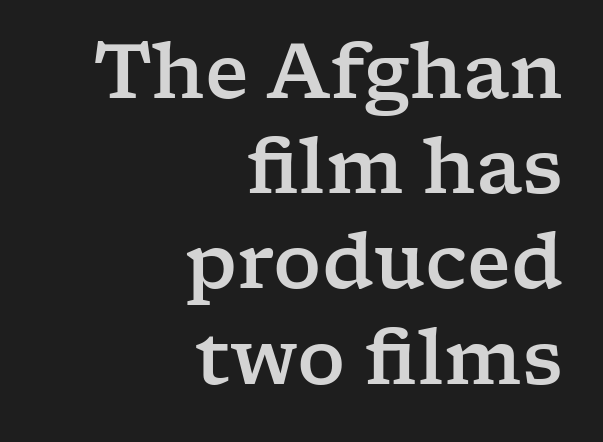
{"serif": "yes", "italic": "no", "width": "wide", "stroke_contrast": "low", "x_height": "medium", "monospaced": "no", "underline": "no", "align": "right", "line_spacing": "normal", "line_spacing_ratio": 1.27, "letter_spacing": "normal", "letter_spacing_em": 0.0, "glyph_px": 75}
